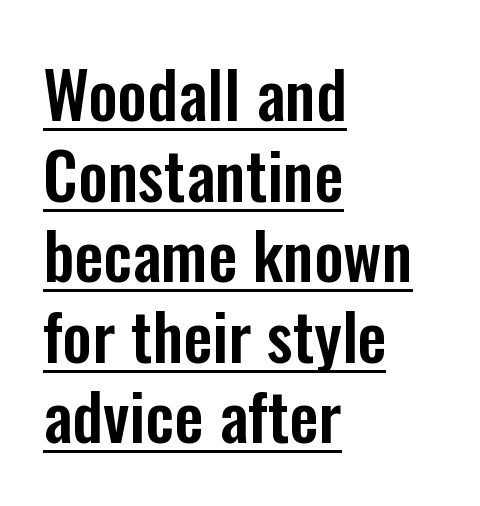
Q: Is the text italic (slanted)? A: No, it is upright.
Q: Is the typeface a serif or a sans-serif typeface? A: Sans-serif.
Q: Is the text underlined? A: Yes.
Q: How is the paragraph aligned? A: Left-aligned.
Q: Is the spacing between letters normal or unusually wide? A: Normal.
Q: Width (condensed, normal, or wide)? A: Condensed.
Q: Stroke contrast? A: Low.
Q: x-height? A: Medium.
Q: Monospaced? A: No.
